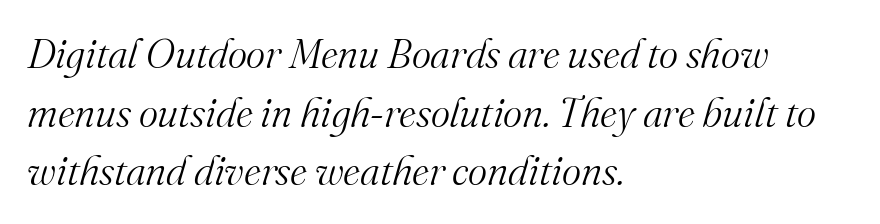
Spacing verdict: proportional, widths tailored to each character. Words appear dense and cohesive because spacing is normal. The block of text has a typical density, with ordinary space between rows. An italicized treatment has been applied to the whole sample.
